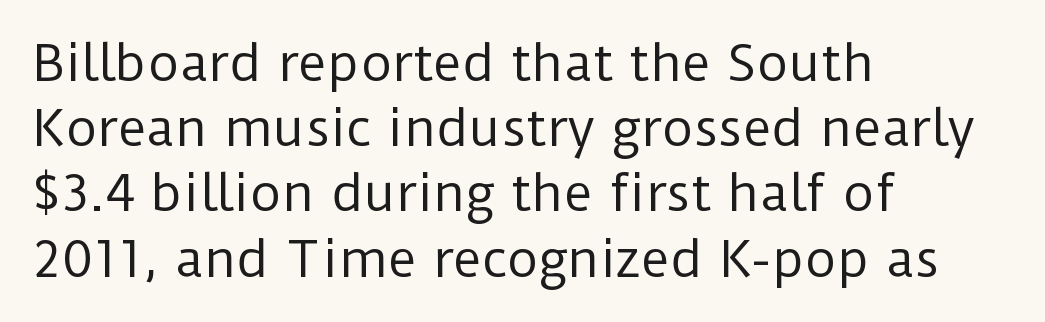
Each letter keeps its own natural width here, so spacing adapts to shape. The rendering anchors every line to the left-hand side. How are the letters spaced? Ordinarily, with no added tracking. Compared with a typical body face, this is equally light or lighter still. Any mark beneath the type? The region is blank. Baseline-to-baseline distance is the conventional proportion of letter height.
